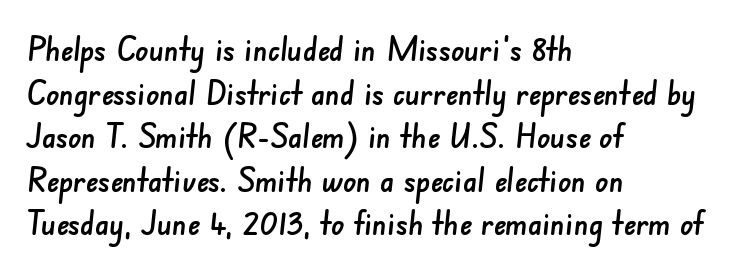
Proportional: the letters do not fall into vertical columns. These lines keep a tight, regular rhythm from letter to letter. Baseline-to-baseline distance is the conventional proportion of letter height. Classification — sans serif.
